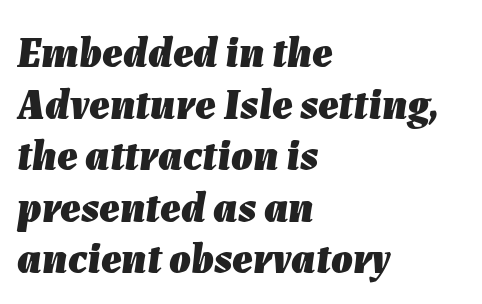
{"italic": "yes", "lean": "right", "slant_degrees": 7, "bold": "yes", "weight": "heavy", "width": "normal", "stroke_contrast": "low", "x_height": "medium", "monospaced": "no", "underline": "no", "align": "left", "line_spacing_ratio": 1.2, "letter_spacing": "normal", "letter_spacing_em": 0.0, "glyph_px": 43}
